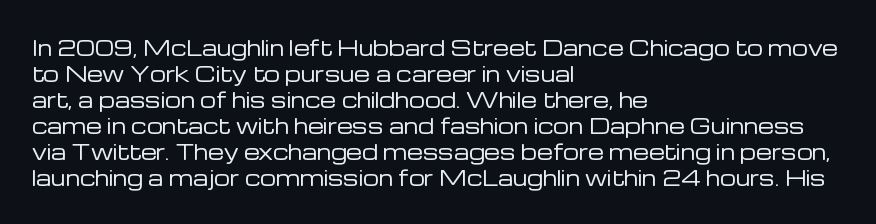
Q: Is the text bold? A: No.
Q: Is the text italic (slanted)? A: No, it is upright.
Q: Is the text underlined? A: No.
Q: How is the paragraph aligned? A: Left-aligned.
Q: Is the spacing between letters normal or unusually wide? A: Normal.
Q: Is the spacing between lines tight, normal or loose? A: Normal.
